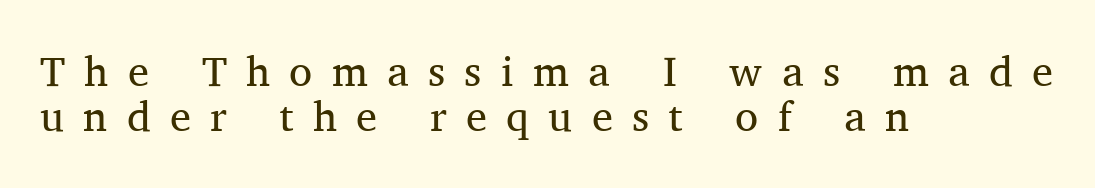
Q: Is the text bold? A: No.
Q: Is the text italic (slanted)? A: No, it is upright.
Q: Is the typeface a serif or a sans-serif typeface? A: Serif.
Q: Is the text underlined? A: No.
Q: How is the paragraph aligned? A: Left-aligned.
Q: Is the spacing between letters normal or unusually wide? A: Unusually wide.
Q: Is the spacing between lines tight, normal or loose? A: Tight.
Q: Width (condensed, normal, or wide)? A: Normal.
Q: Stroke contrast? A: Medium.
Q: x-height? A: Medium.
Q: Monospaced? A: No.
